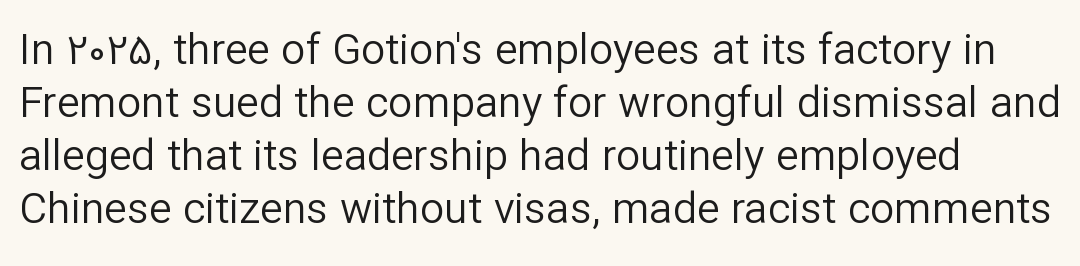
The image shows 43 px regular-weight sans-serif type, upright; set line spacing 1.23x, normal letter spacing, not underlined; low stroke contrast and a medium x-height.
